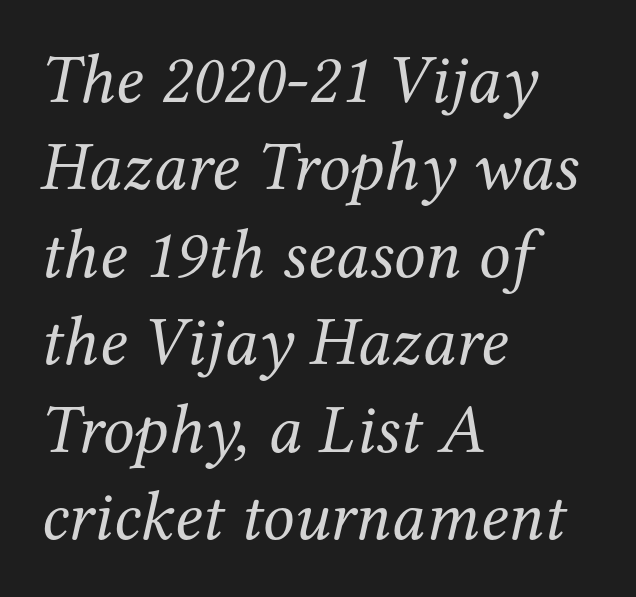
The image shows 70 px regular-weight serif type, italic (leaning right); set left-aligned, normal line spacing (1.25x), normal letter spacing, not underlined; medium stroke contrast and a medium x-height.
